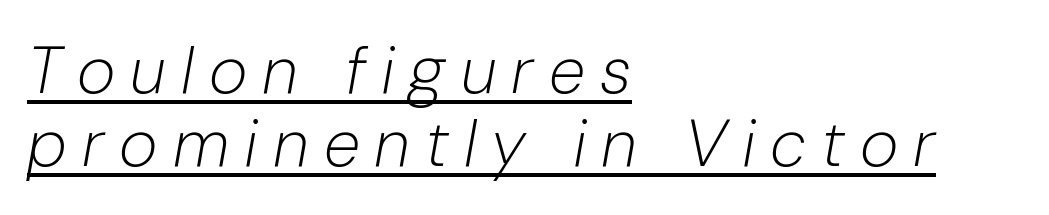
The image shows 66 px light type, italic (leaning right); set left-aligned, tight line spacing (1.11x), unusually wide letter spacing (+0.23 em), underlined; low stroke contrast and a medium x-height.
